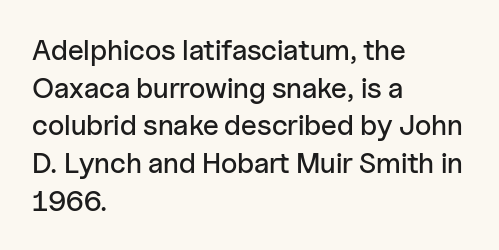
Q: Is the text italic (slanted)? A: No, it is upright.
Q: Is the typeface a serif or a sans-serif typeface? A: Sans-serif.
Q: Is the text underlined? A: No.
Q: How is the paragraph aligned? A: Left-aligned.
Q: Is the spacing between letters normal or unusually wide? A: Normal.
Q: Is the spacing between lines tight, normal or loose? A: Normal.
Q: Width (condensed, normal, or wide)? A: Normal.
Q: Stroke contrast? A: Low.
Q: x-height? A: Medium.
Q: Monospaced? A: No.
